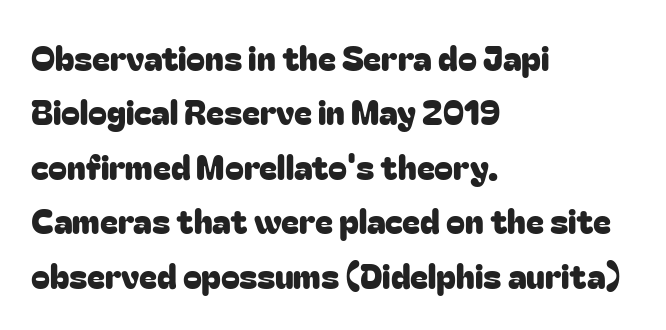
Q: Is the text italic (slanted)? A: No, it is upright.
Q: Is the typeface a serif or a sans-serif typeface? A: Sans-serif.
Q: Is the text underlined? A: No.
Q: How is the paragraph aligned? A: Left-aligned.
Q: Is the spacing between letters normal or unusually wide? A: Normal.
Q: Is the spacing between lines tight, normal or loose? A: Normal.
Q: Width (condensed, normal, or wide)? A: Normal.
Q: Stroke contrast? A: Low.
Q: x-height? A: Medium.
Q: Monospaced? A: No.
